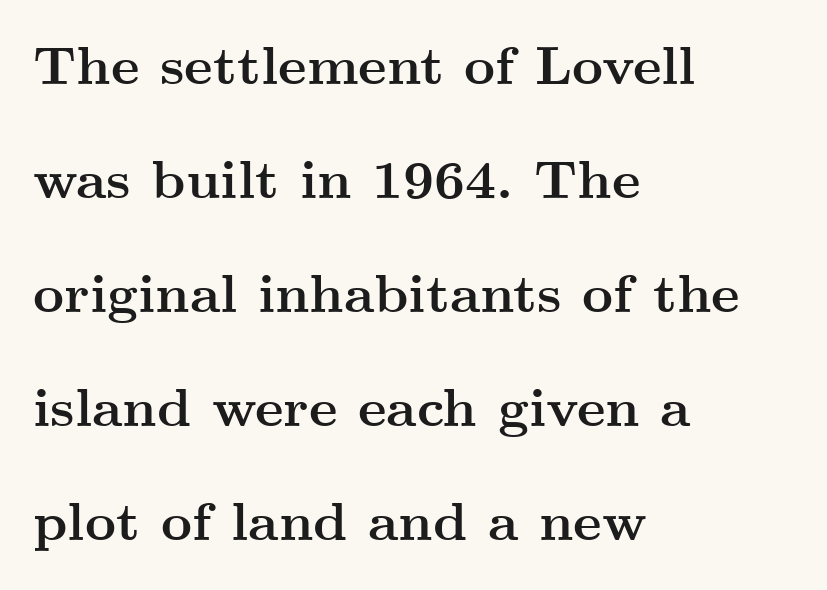
Q: Is the text bold? A: Yes.
Q: Is the text italic (slanted)? A: No, it is upright.
Q: Is the typeface a serif or a sans-serif typeface? A: Serif.
Q: Is the text underlined? A: No.
Q: How is the paragraph aligned? A: Left-aligned.
Q: Is the spacing between letters normal or unusually wide? A: Normal.
Q: Is the spacing between lines tight, normal or loose? A: Loose.
Q: Width (condensed, normal, or wide)? A: Wide.
Q: Stroke contrast? A: Medium.
Q: x-height? A: Small.
Q: Monospaced? A: No.
